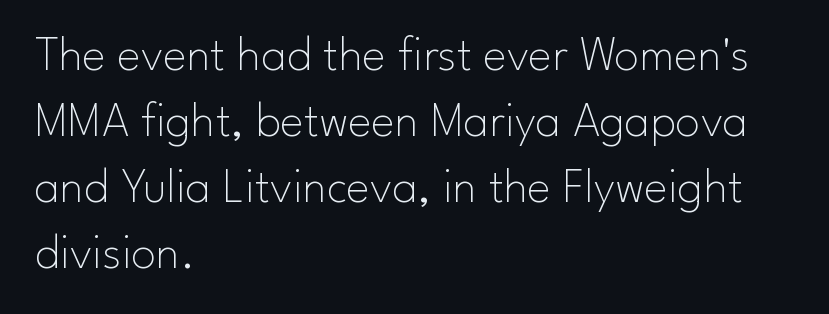
The image shows 50 px thin sans-serif type, upright; set left-aligned, normal line spacing (1.32x), normal letter spacing, not underlined; low stroke contrast and a small x-height.
